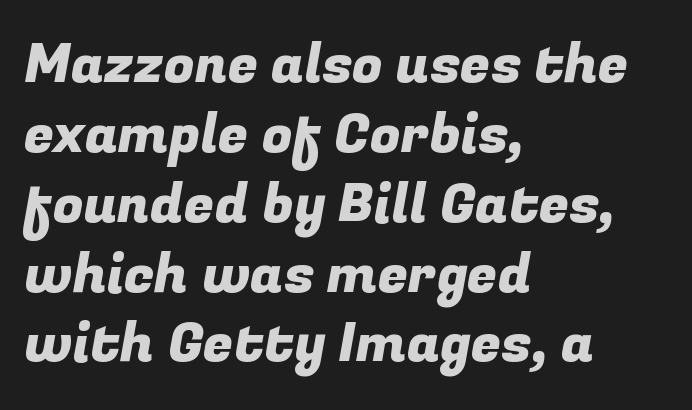
The image shows 55 px sans-serif type; set left-aligned, normal line spacing (1.27x), normal letter spacing, not underlined; low stroke contrast and a medium x-height.
